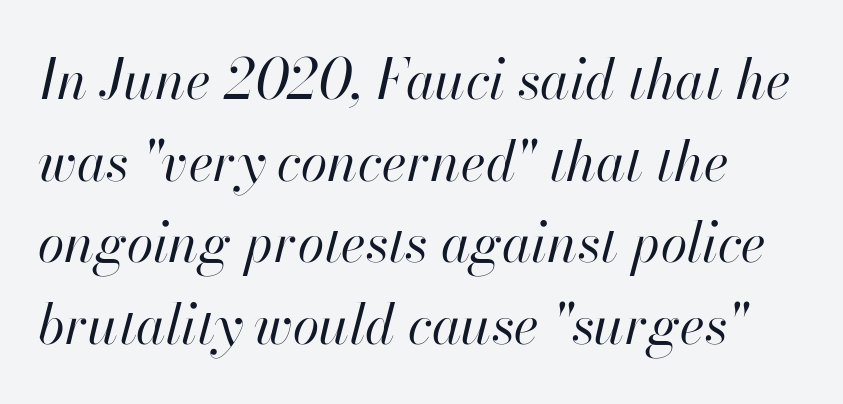
Q: Is the text bold? A: No.
Q: Is the text italic (slanted)? A: Yes, it leans right by about 13 degrees.
Q: Is the text underlined? A: No.
Q: Is the spacing between letters normal or unusually wide? A: Normal.
Q: Is the spacing between lines tight, normal or loose? A: Normal.
Q: Width (condensed, normal, or wide)? A: Normal.
Q: Stroke contrast? A: High.
Q: x-height? A: Small.
Q: Monospaced? A: No.
